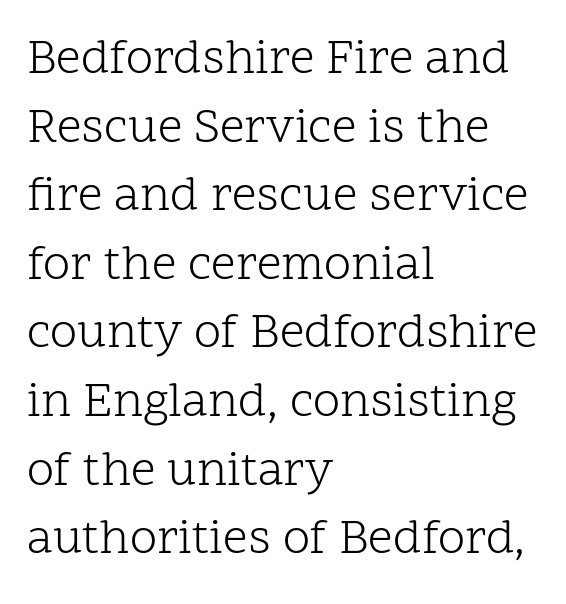
Q: Is the text bold? A: No.
Q: Is the text italic (slanted)? A: No, it is upright.
Q: Is the typeface a serif or a sans-serif typeface? A: Serif.
Q: Is the text underlined? A: No.
Q: How is the paragraph aligned? A: Left-aligned.
Q: Is the spacing between letters normal or unusually wide? A: Normal.
Q: Is the spacing between lines tight, normal or loose? A: Normal.
Q: Width (condensed, normal, or wide)? A: Normal.
Q: Stroke contrast? A: Low.
Q: x-height? A: Medium.
Q: Monospaced? A: No.
